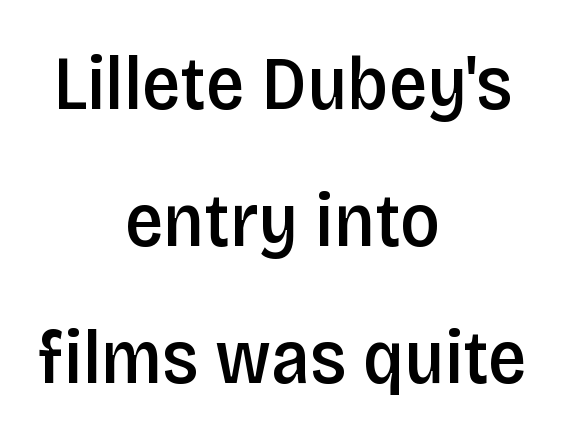
{"serif": "no", "italic": "no", "bold": "semi", "weight": "semibold", "width": "condensed", "stroke_contrast": "low", "x_height": "large", "monospaced": "no", "underline": "no", "align": "center", "line_spacing_ratio": 1.78, "letter_spacing": "normal", "letter_spacing_em": 0.0, "glyph_px": 77}
